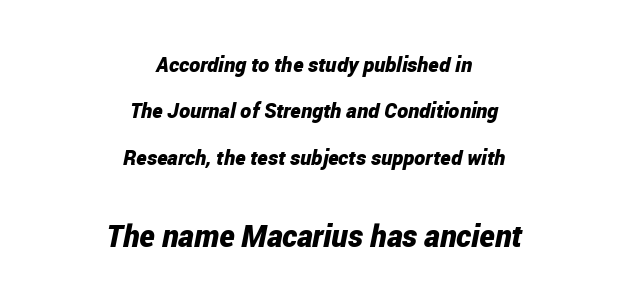
The image shows 31 px bold, condensed type, italic (leaning right); set centered, loose line spacing (2.21x), normal letter spacing, not underlined; the second (bottom) block is 1.48x larger; low stroke contrast and a medium x-height.
